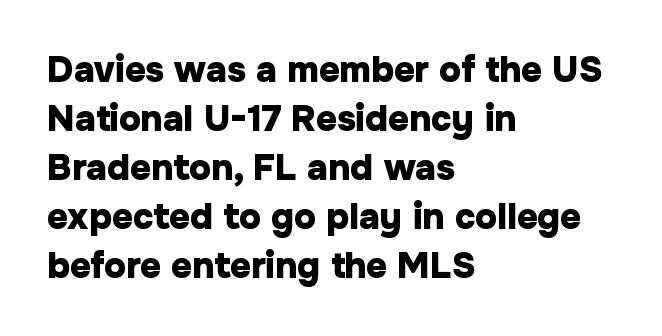
{"serif": "no", "italic": "no", "bold": "yes", "weight": "heavy", "width": "normal", "stroke_contrast": "low", "x_height": "medium", "monospaced": "no", "underline": "no", "align": "left", "line_spacing": "normal", "line_spacing_ratio": 1.36, "letter_spacing": "normal", "letter_spacing_em": 0.0, "glyph_px": 36}
